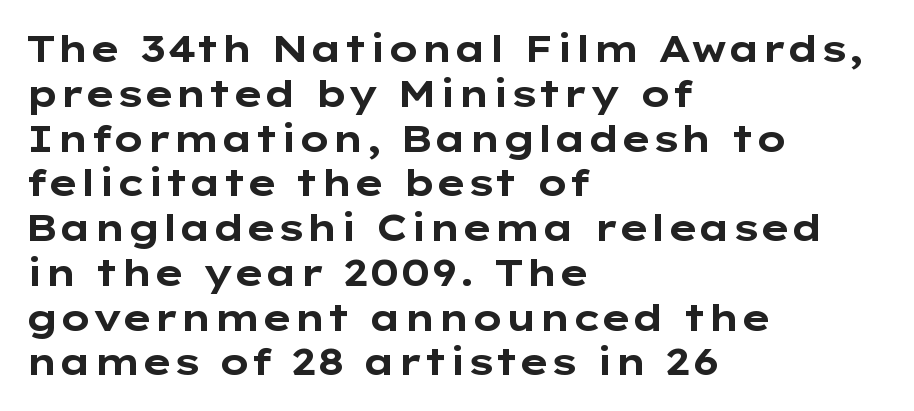
{"serif": "no", "italic": "no", "bold": "yes", "weight": "bold", "width": "wide", "stroke_contrast": "low", "x_height": "medium", "monospaced": "no", "underline": "no", "align": "left", "line_spacing_ratio": 1.21, "letter_spacing": "normal", "letter_spacing_em": 0.0, "glyph_px": 37}
